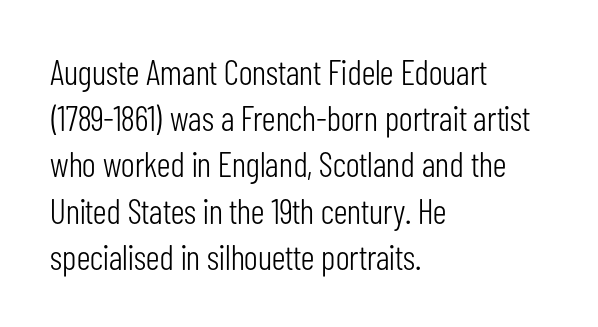
Q: Is the text bold? A: No.
Q: Is the text italic (slanted)? A: No, it is upright.
Q: Is the typeface a serif or a sans-serif typeface? A: Sans-serif.
Q: Is the text underlined? A: No.
Q: How is the paragraph aligned? A: Left-aligned.
Q: Is the spacing between letters normal or unusually wide? A: Normal.
Q: Is the spacing between lines tight, normal or loose? A: Normal.
Q: Width (condensed, normal, or wide)? A: Condensed.
Q: Stroke contrast? A: Low.
Q: x-height? A: Medium.
Q: Monospaced? A: No.
